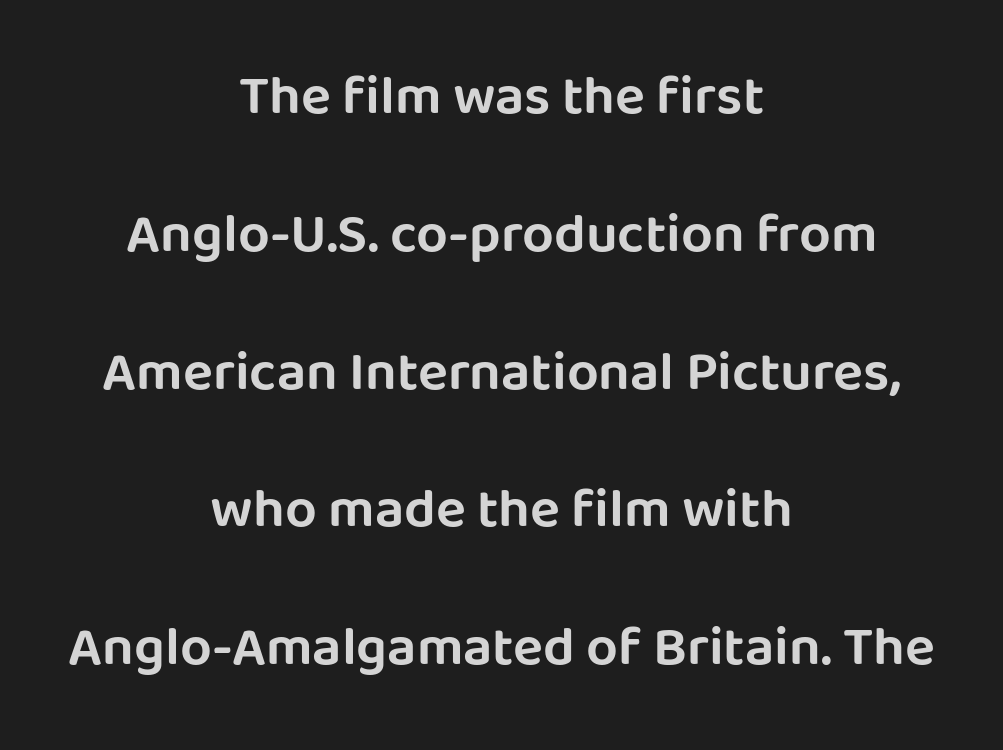
The image shows 56 px sans-serif type, upright; set centered, loose line spacing (2.46x), normal letter spacing, not underlined; low stroke contrast and a large x-height.
